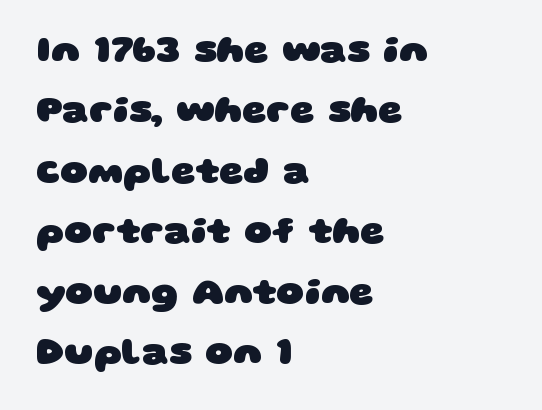
A normal amount of white space separates one row of letters from the next. The passage shown is emphatically bold. The paragraph shown leans on its left margin. Letterform terminals end flat and unadorned throughout the passage.
